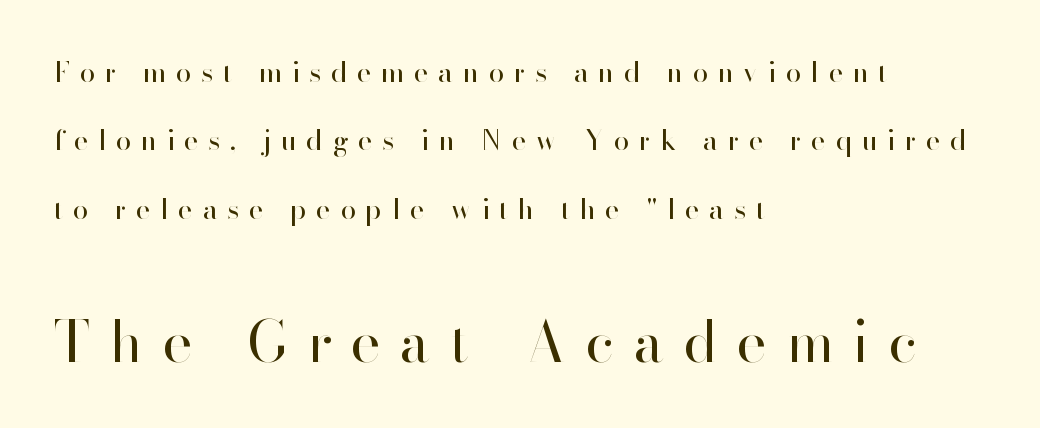
{"serif": "no", "italic": "no", "bold": "no", "weight": "regular", "width": "normal", "stroke_contrast": "high", "x_height": "small", "monospaced": "no", "underline": "no", "align": "left", "line_spacing": "loose", "line_spacing_ratio": 2.44, "letter_spacing": "wide", "letter_spacing_em": 0.36, "larger_block": "second", "size_ratio": 2.04, "glyph_px": 57}
